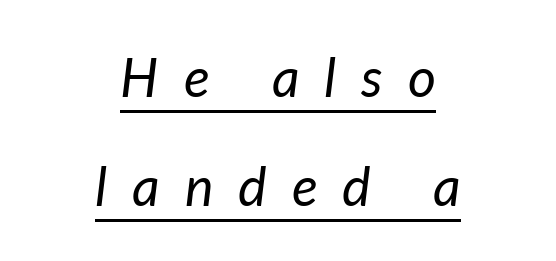
{"italic": "yes", "lean": "right", "slant_degrees": 7, "bold": "no", "weight": "regular", "width": "normal", "stroke_contrast": "low", "x_height": "medium", "monospaced": "no", "underline": "yes", "align": "center", "line_spacing": "loose", "line_spacing_ratio": 2.01, "letter_spacing": "wide", "letter_spacing_em": 0.46, "glyph_px": 54}
